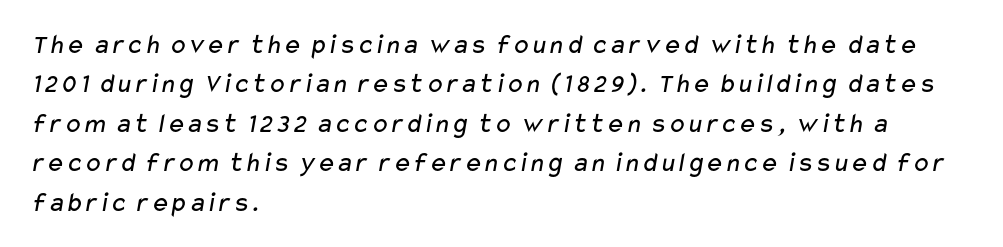
Looks like regular typesetting: each glyph gets only the width it needs. The line texture is even and compact thanks to regular tracking. The line-height multiplier appears to be the usual default. Beneath every word, the page is bare. The cut favours lightness, reaching ordinary text weight at its darkest. This rendering employs a face without finishing strokes, i.e., a sans-serif.
